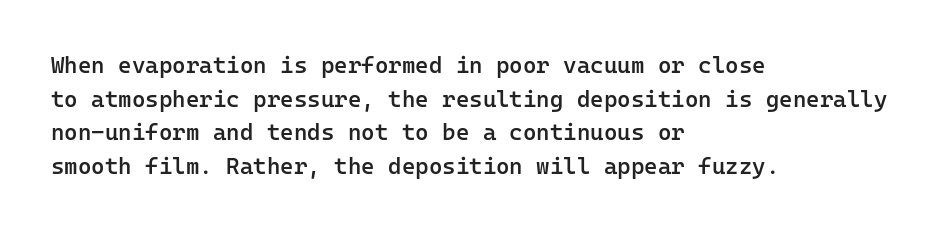
Q: Is the text bold? A: Semi-bold.
Q: Is the text italic (slanted)? A: No, it is upright.
Q: Is the text underlined? A: No.
Q: How is the paragraph aligned? A: Left-aligned.
Q: Is the spacing between letters normal or unusually wide? A: Normal.
Q: Is the spacing between lines tight, normal or loose? A: Normal.
